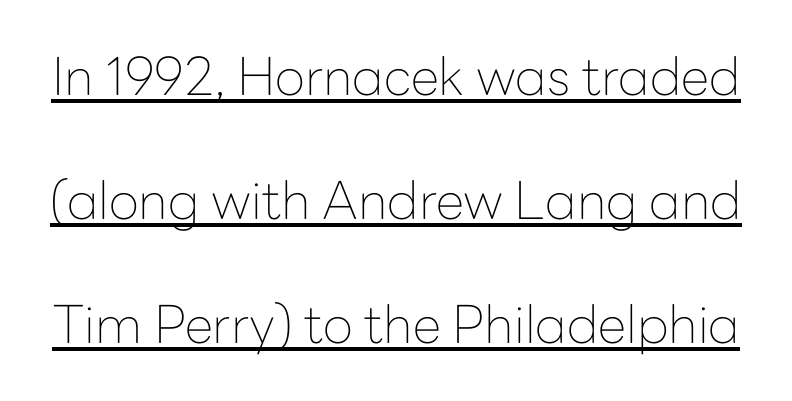
{"serif": "no", "italic": "no", "bold": "no", "weight": "thin", "width": "normal", "stroke_contrast": "low", "x_height": "medium", "monospaced": "no", "underline": "yes", "line_spacing": "loose", "line_spacing_ratio": 2.38, "letter_spacing": "normal", "letter_spacing_em": 0.0, "glyph_px": 52}
